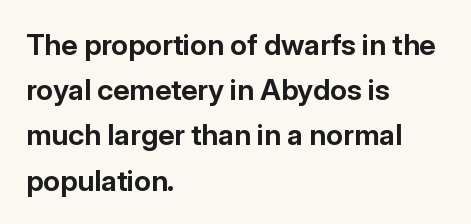
The image shows 29 px bold sans-serif type, upright; set left-aligned, normal line spacing (1.56x), normal letter spacing, not underlined; low stroke contrast and a medium x-height.
